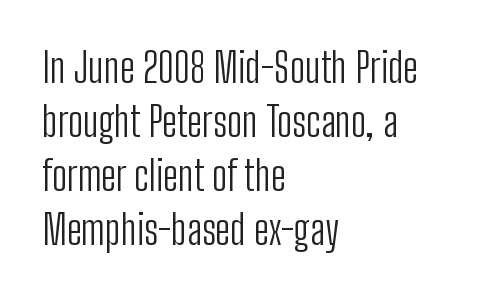
The image shows 41 px light, condensed sans-serif type, upright; set left-aligned, normal line spacing (1.32x), normal letter spacing, not underlined; low stroke contrast and a medium x-height.
